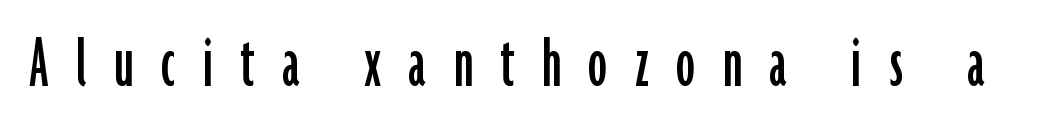
{"serif": "no", "italic": "no", "width": "condensed", "stroke_contrast": "low", "x_height": "medium", "monospaced": "no", "underline": "no", "letter_spacing": "wide", "letter_spacing_em": 0.36, "glyph_px": 76}
